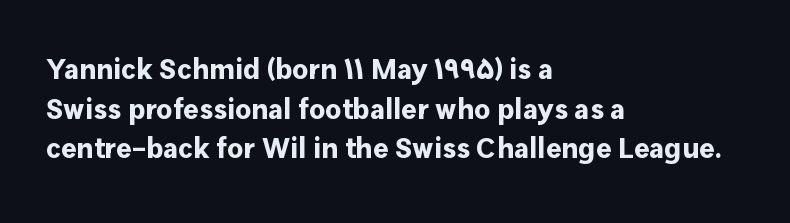
The image shows 29 px bold sans-serif type, upright; set left-aligned, normal line spacing (1.37x), normal letter spacing, not underlined; low stroke contrast and a medium x-height.
